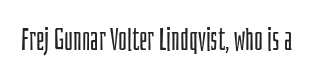
{"serif": "no", "italic": "no", "bold": "no", "weight": "light", "width": "condensed", "stroke_contrast": "low", "x_height": "large", "monospaced": "no", "underline": "no", "letter_spacing": "normal", "letter_spacing_em": 0.0, "glyph_px": 30}
